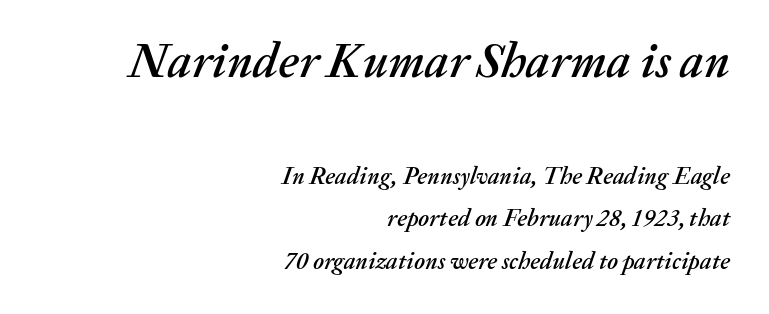
If you squint, the top block still reads clearly — it's the larger of the two. Looks like regular typesetting: each glyph gets only the width it needs. The letterforms sit shoulder to shoulder at normal distance. Rule under the text: the space is simply empty. All the whitespace from short lines collects on the left.
